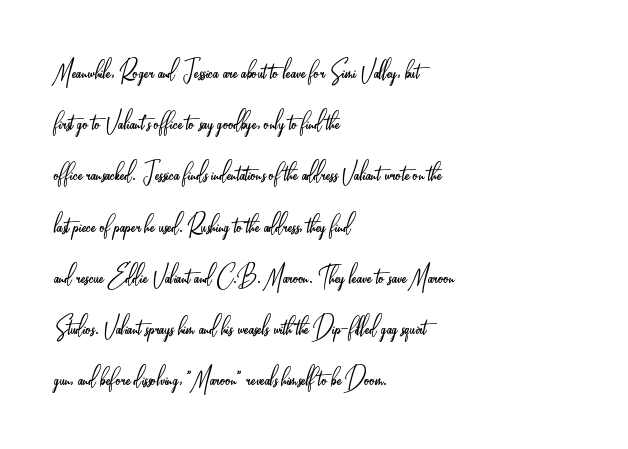
{"serif": "no", "bold": "no", "weight": "light", "width": "condensed", "stroke_contrast": "low", "x_height": "small", "monospaced": "no", "underline": "no", "align": "left", "line_spacing": "normal", "line_spacing_ratio": 1.6, "letter_spacing": "normal", "letter_spacing_em": 0.0, "glyph_px": 32}
